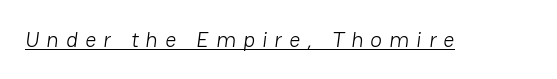
Q: Is the text bold? A: No.
Q: Is the text underlined? A: Yes.
Q: Is the spacing between letters normal or unusually wide? A: Unusually wide.
